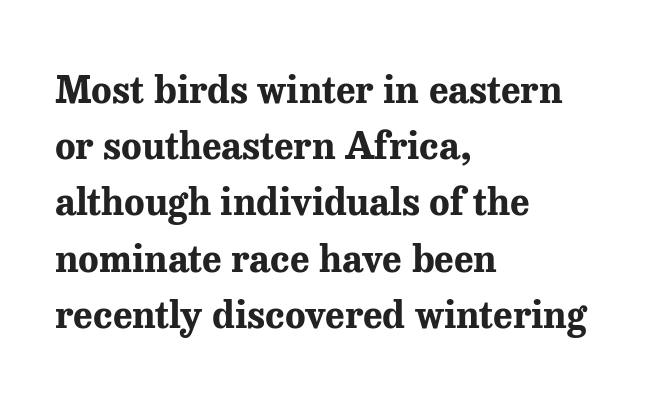
In terms of posture, this sample is upright. In terms of letterspacing, this is plain default setting. Vertical spacing — default. Do the characters align in a grid? No, the font is proportional. Unlike a clean sans, this face finishes its strokes with serifs.
